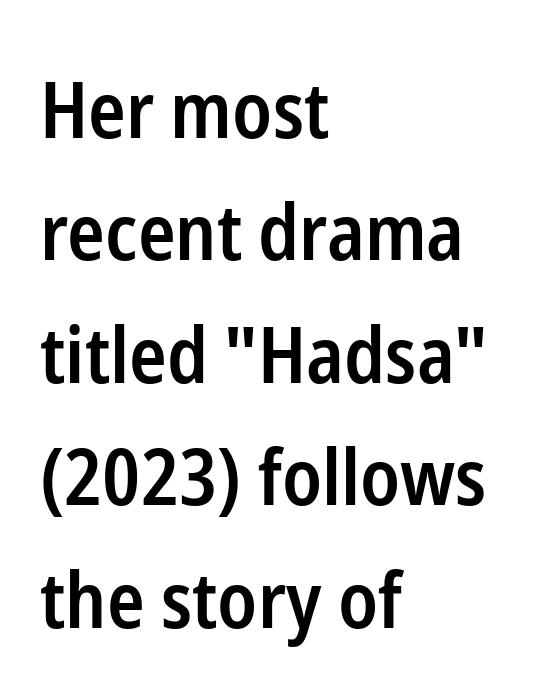
{"serif": "no", "italic": "no", "bold": "semi", "weight": "semibold", "width": "condensed", "stroke_contrast": "low", "x_height": "medium", "monospaced": "no", "underline": "no", "align": "left", "line_spacing": "normal", "line_spacing_ratio": 1.57, "letter_spacing": "normal", "letter_spacing_em": 0.0, "glyph_px": 78}
